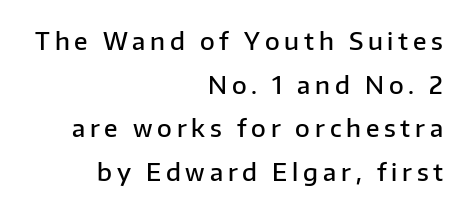
The image shows 24 px text type, upright; set right-aligned, line spacing 1.82x, unusually wide letter spacing (+0.2 em), not underlined.
